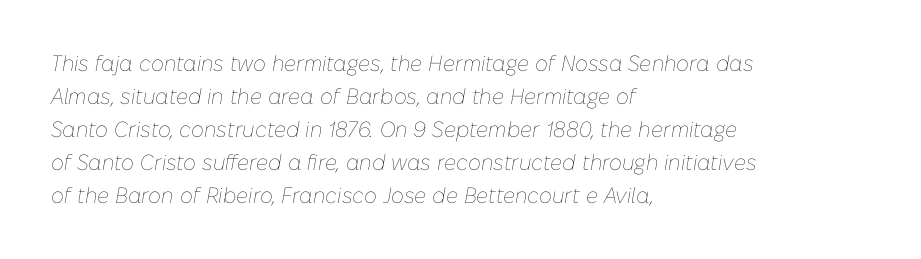
Notice how the stems are inclined rather than vertical — that's the hallmark of italics. Does the leading feel generous? No, just average. Every row of glyphs begins at an identical x-position on the left. Ink coverage per letter is moderate at most. Compared with typical body copy, the letter spacing here is the same.
